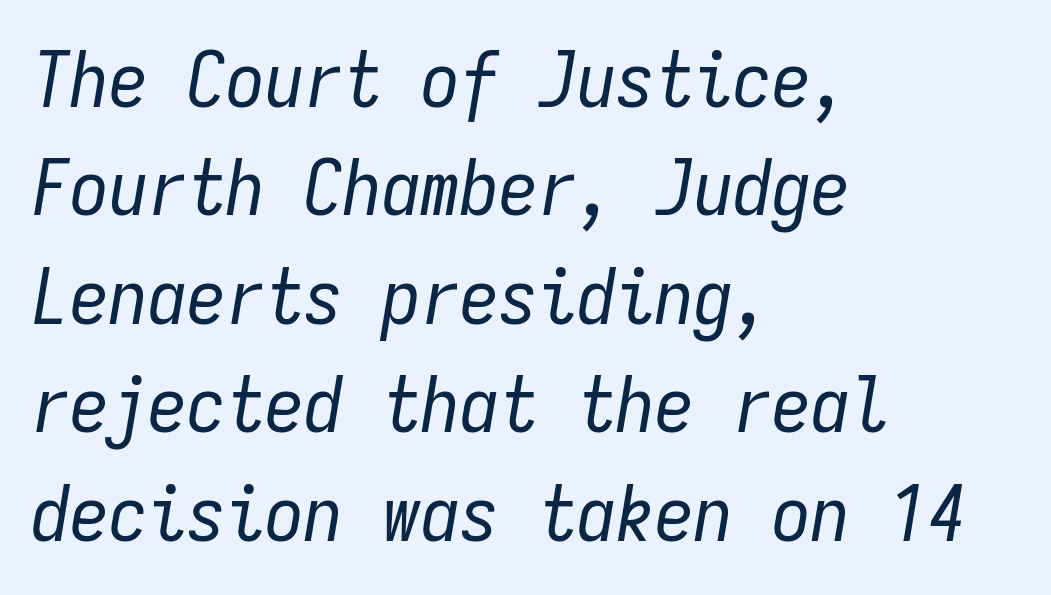
Weight: regular or lighter. Interline gaps are of average width in this sample. The string is rendered with underlining switched off. The axis of the letterforms is tilted away from vertical.
